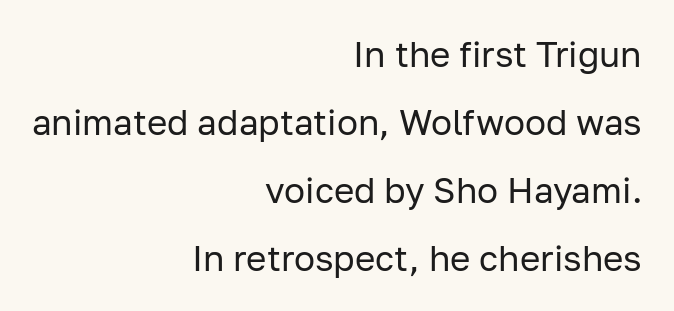
The letters stand upright; this is a roman face. Whoever set this chose breathing room over compactness in the vertical rhythm. No word sits above an underline. This rendering leaves character spacing at its baseline value. You could not count columns in this text — the font is proportionally spaced. The rendering shows plain stroke endings on the letterforms — a sans-serif design.
